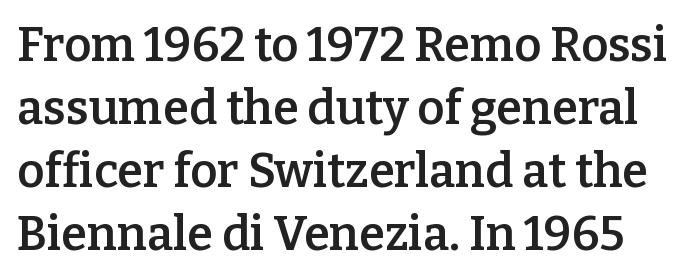
{"serif": "yes", "italic": "no", "bold": "semi", "weight": "semibold", "width": "normal", "stroke_contrast": "low", "x_height": "medium", "monospaced": "no", "underline": "no", "line_spacing": "normal", "line_spacing_ratio": 1.34, "letter_spacing": "normal", "letter_spacing_em": 0.0, "glyph_px": 47}
